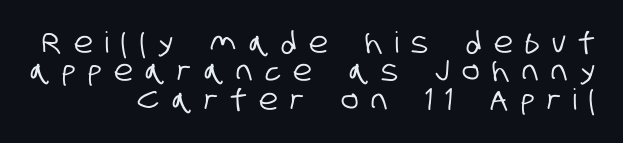
{"serif": "no", "width": "condensed", "stroke_contrast": "low", "x_height": "large", "monospaced": "no", "underline": "no", "align": "right", "line_spacing": "tight", "line_spacing_ratio": 0.98, "letter_spacing": "wide", "letter_spacing_em": 0.44, "glyph_px": 29}
